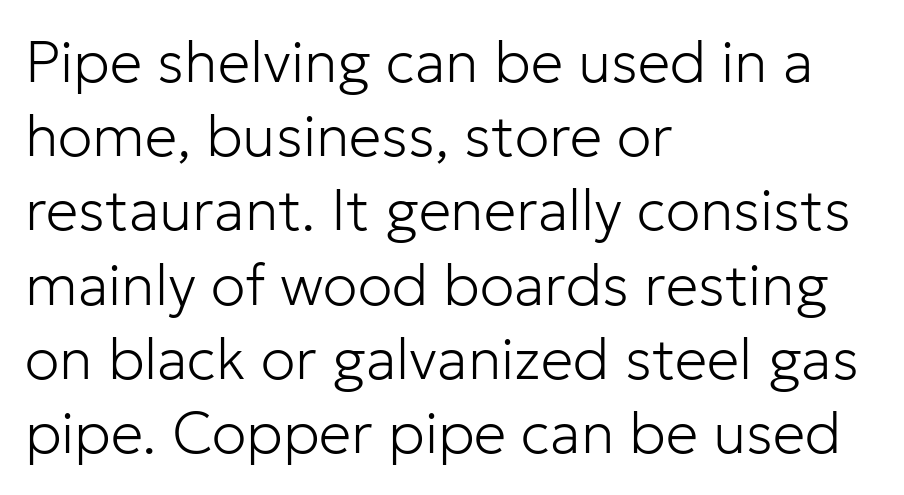
Classification — sans serif. The glyphs are unaccompanied by any horizontal stroke below them. Style check: upright. Weight: not bold — regular or lighter. Nobody touched the tracking dial on this one.
